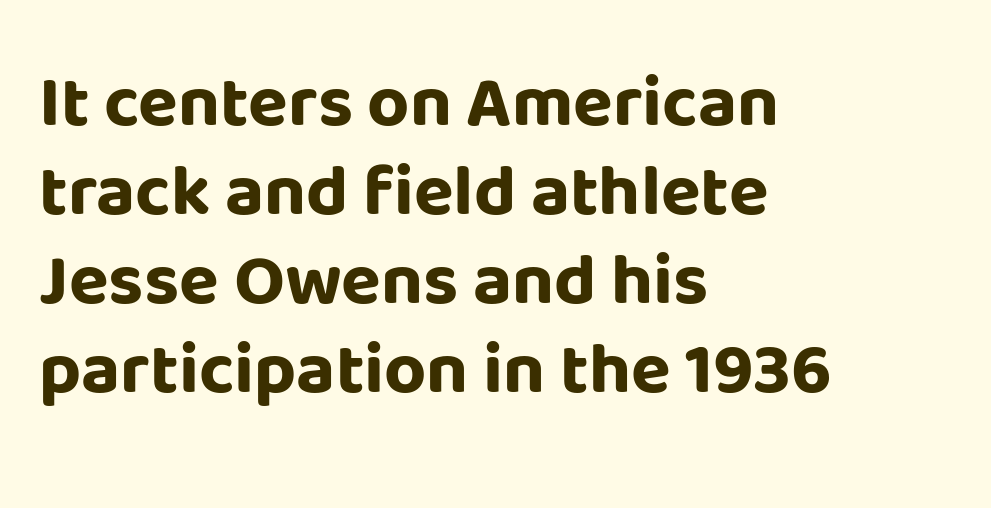
{"serif": "no", "italic": "no", "bold": "yes", "weight": "bold", "width": "normal", "stroke_contrast": "low", "x_height": "large", "monospaced": "no", "underline": "no", "align": "left", "line_spacing_ratio": 1.22, "letter_spacing": "normal", "letter_spacing_em": 0.0, "glyph_px": 73}
